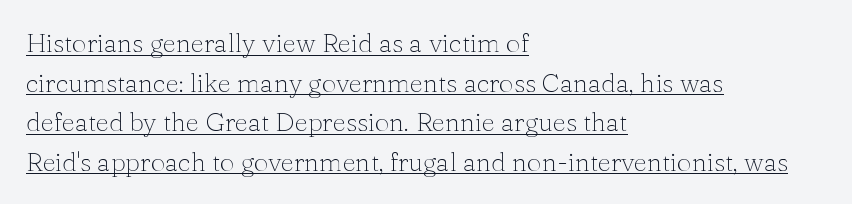
{"italic": "no", "bold": "no", "underline": "yes", "align": "left", "line_spacing": "normal", "line_spacing_ratio": 1.52, "letter_spacing": "normal", "letter_spacing_em": 0.0, "glyph_px": 26}
